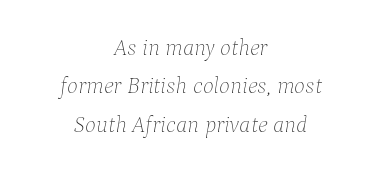
The image shows 23 px text type, italic (leaning right); set centered, normal line spacing (1.67x), normal letter spacing, not underlined.
